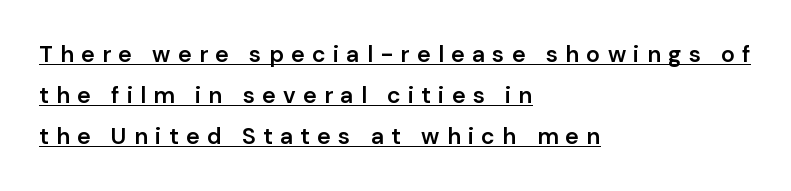
The image shows 23 px text type, upright; set left-aligned, line spacing 1.78x, unusually wide letter spacing (+0.32 em), underlined.
